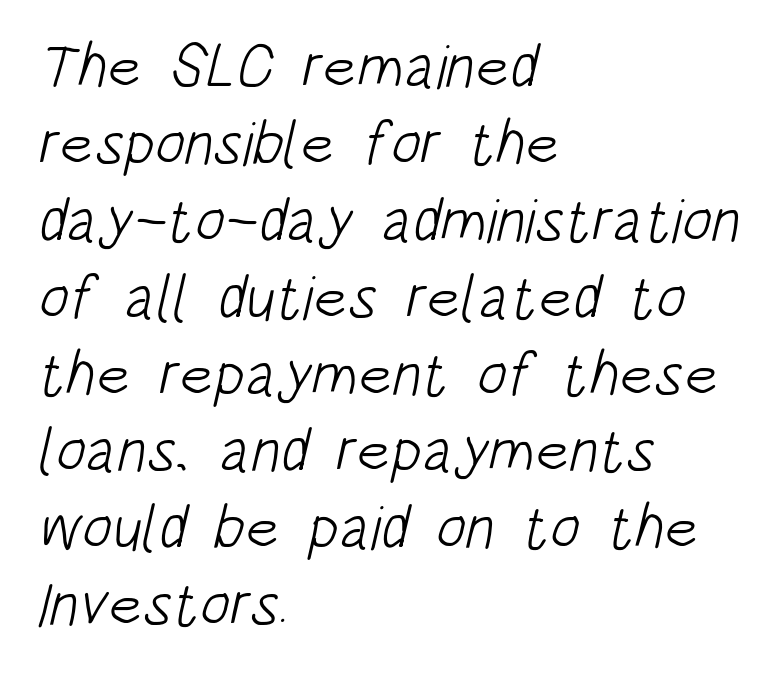
Q: Is the text bold? A: No.
Q: Is the typeface a serif or a sans-serif typeface? A: Sans-serif.
Q: Is the text underlined? A: No.
Q: How is the paragraph aligned? A: Left-aligned.
Q: Is the spacing between letters normal or unusually wide? A: Normal.
Q: Width (condensed, normal, or wide)? A: Condensed.
Q: Stroke contrast? A: Low.
Q: x-height? A: Large.
Q: Monospaced? A: No.
